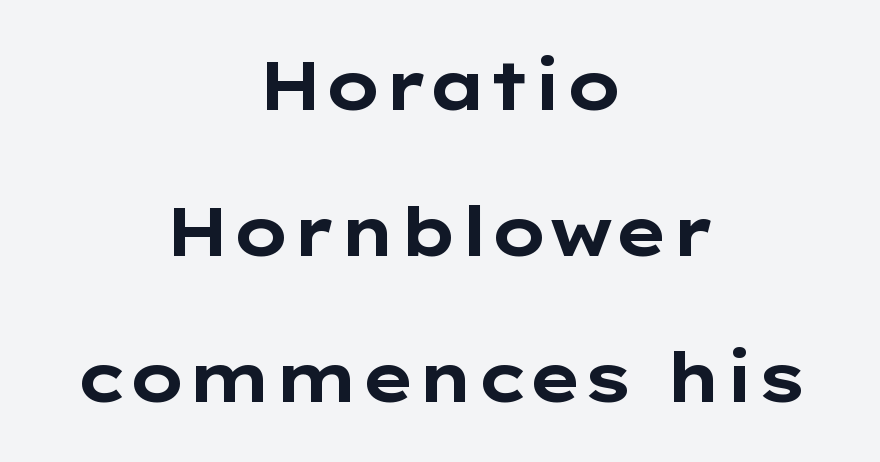
Does the lettering tilt? It doesn't — this is upright. Typeset on center — no edge is straight. Strokes here are thick enough to call this a true bold. The font family rendered here belongs to the sans-serif group. Is there much room between lines? Yes — plenty of vertical air separates them.
